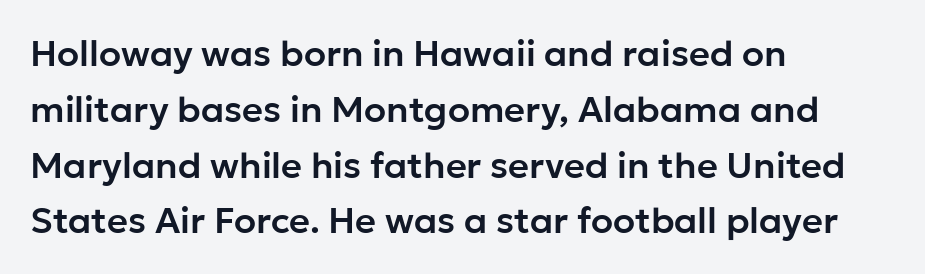
The image shows 36 px sans-serif type, upright; set left-aligned, normal line spacing (1.55x), normal letter spacing, not underlined; low stroke contrast and a medium x-height.
